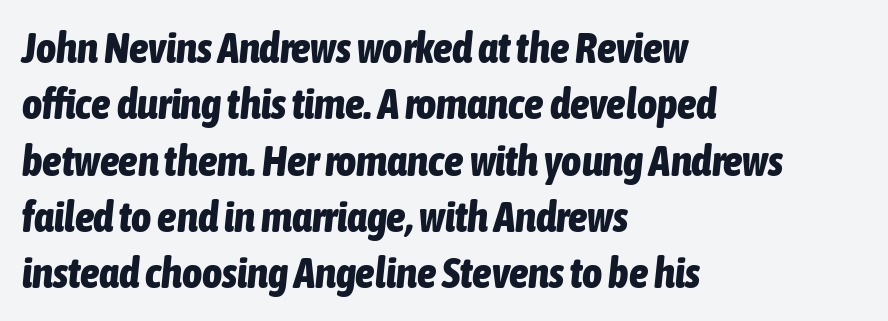
Bare-footed words on every line. Reading down the column, the eye jumps a familiar distance to each next line. This sample has the flowing, uneven cadence of proportional lettering. Inter-character spacing is left at the font's built-in metrics. The font's italic variant was chosen for this text.
